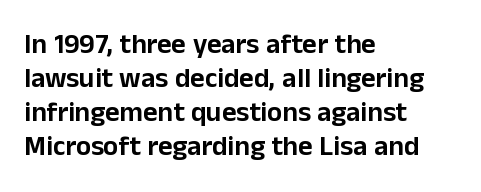
{"serif": "no", "italic": "no", "width": "normal", "stroke_contrast": "low", "x_height": "medium", "monospaced": "no", "underline": "no", "align": "left", "line_spacing_ratio": 1.22, "letter_spacing": "normal", "letter_spacing_em": 0.0, "glyph_px": 28}
